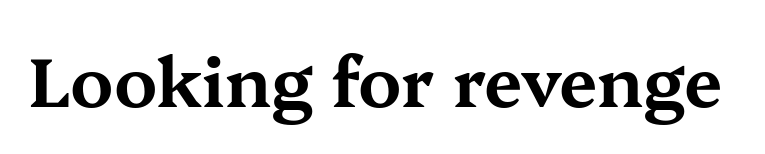
The specimen reads as upright at a glance. Yep, those are serifs on the letters. Descenders hang freely into open space. You could not count columns in this text — the font is proportionally spaced.
